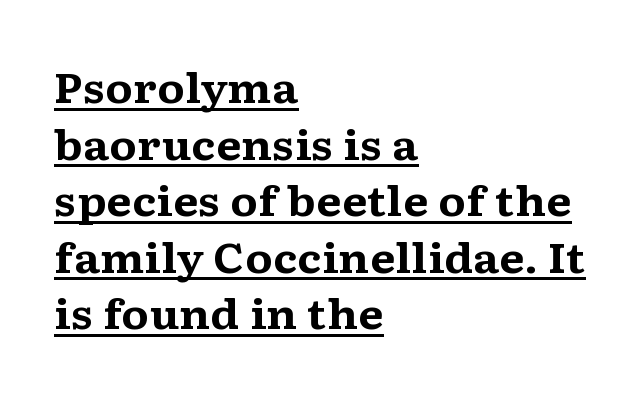
{"serif": "yes", "italic": "no", "bold": "yes", "weight": "bold", "width": "wide", "stroke_contrast": "medium", "x_height": "medium", "monospaced": "no", "underline": "yes", "align": "left", "line_spacing": "normal", "line_spacing_ratio": 1.38, "letter_spacing": "normal", "letter_spacing_em": 0.0, "glyph_px": 41}
